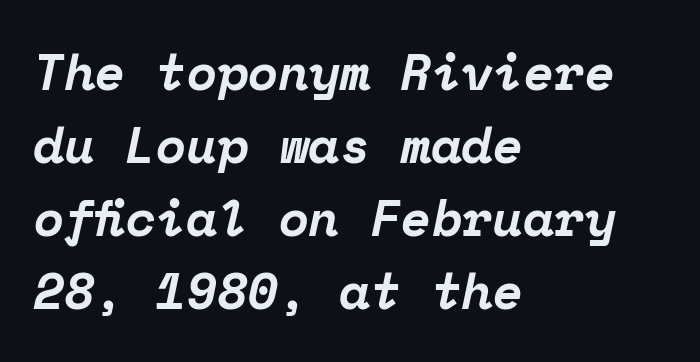
{"serif": "yes", "italic": "yes", "lean": "right", "slant_degrees": 12, "bold": "yes", "weight": "bold", "width": "normal", "stroke_contrast": "low", "x_height": "medium", "monospaced": "yes", "underline": "no", "align": "left", "line_spacing": "normal", "line_spacing_ratio": 1.46, "letter_spacing": "normal", "letter_spacing_em": 0.0, "glyph_px": 50}
